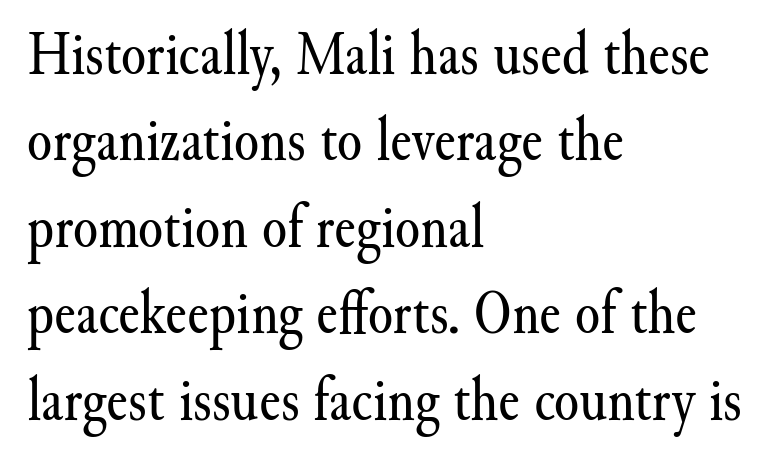
Q: Is the text bold? A: No.
Q: Is the text italic (slanted)? A: No, it is upright.
Q: Is the typeface a serif or a sans-serif typeface? A: Serif.
Q: Is the text underlined? A: No.
Q: How is the paragraph aligned? A: Left-aligned.
Q: Is the spacing between letters normal or unusually wide? A: Normal.
Q: Is the spacing between lines tight, normal or loose? A: Normal.
Q: Width (condensed, normal, or wide)? A: Normal.
Q: Stroke contrast? A: Medium.
Q: x-height? A: Small.
Q: Monospaced? A: No.
